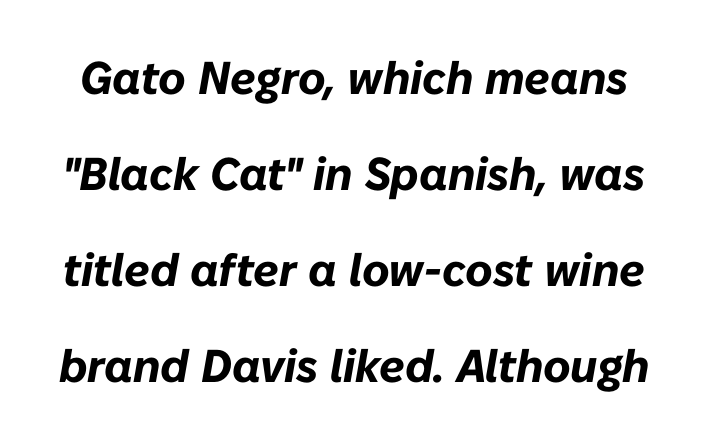
Q: Is the text bold? A: Yes.
Q: Is the text italic (slanted)? A: Yes, it leans right by about 10 degrees.
Q: Is the text underlined? A: No.
Q: Is the spacing between letters normal or unusually wide? A: Normal.
Q: Is the spacing between lines tight, normal or loose? A: Loose.
Q: Width (condensed, normal, or wide)? A: Normal.
Q: Stroke contrast? A: Low.
Q: x-height? A: Medium.
Q: Monospaced? A: No.
